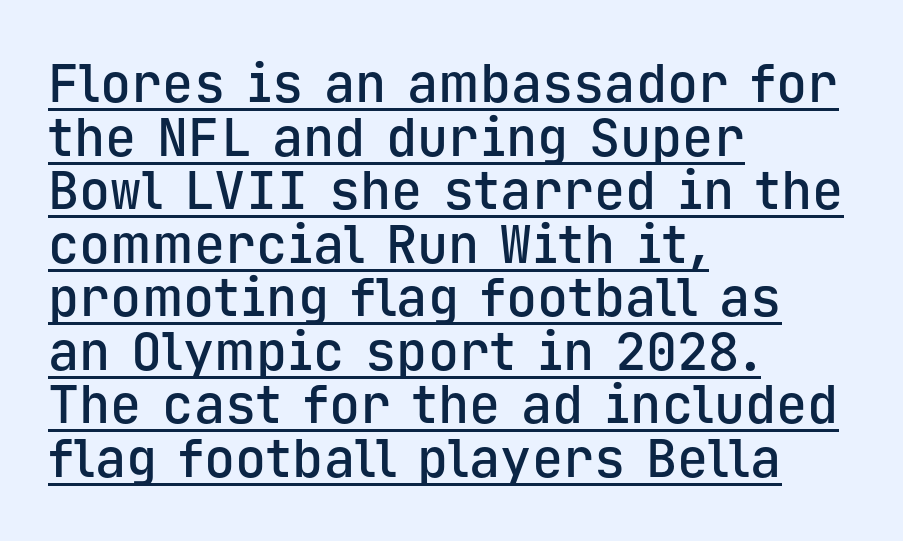
{"serif": "no", "italic": "no", "bold": "semi", "weight": "semibold", "width": "normal", "stroke_contrast": "low", "x_height": "medium", "monospaced": "yes", "underline": "yes", "align": "left", "line_spacing": "tight", "line_spacing_ratio": 1.03, "letter_spacing": "normal", "letter_spacing_em": 0.0, "glyph_px": 52}
